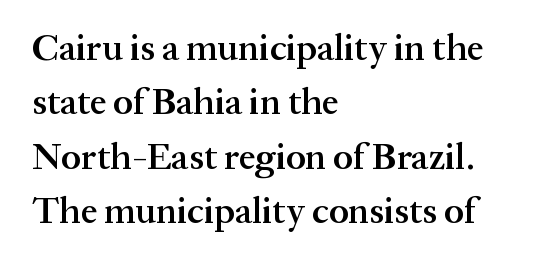
The image shows 37 px semibold serif type, upright; set left-aligned, normal line spacing (1.47x), normal letter spacing, not underlined; medium stroke contrast and a medium x-height.
